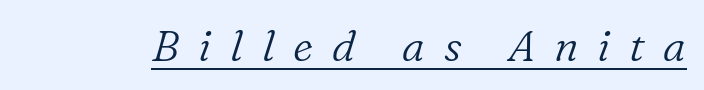
This is underlined copy, the kind a proofreader might mark for attention. The designer went with a serif here, giving each stem small feet. You could not count columns in this text — the font is proportionally spaced. This is not heavy type; no bold has been used. The typography opts for an oblique posture over an upright one.
